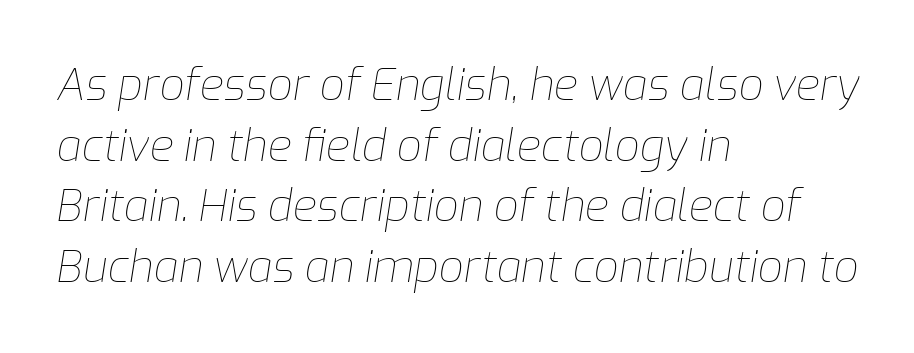
Check the space under the baseline: it is left empty. There is no visible air inserted between adjacent glyphs. The glyphs look as if they've been sheared to an angle. A student would call this left alignment; a typographer would say flush left, rag right. The rows are spaced the way most documents space them.
